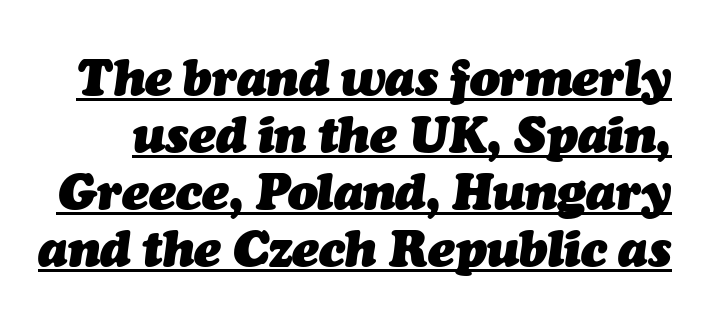
{"italic": "yes", "lean": "right", "slant_degrees": 7, "bold": "yes", "weight": "heavy", "width": "normal", "stroke_contrast": "medium", "x_height": "medium", "monospaced": "no", "underline": "yes", "line_spacing": "tight", "line_spacing_ratio": 1.14, "letter_spacing": "normal", "letter_spacing_em": 0.0, "glyph_px": 50}
